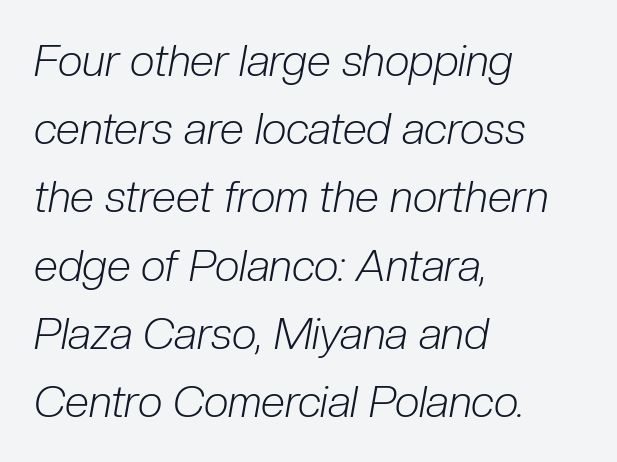
In terms of leading, this rendering sits right in the middle. Does the copy run flush right? No — it runs flush left. Is the letter spacing exaggerated? No — it looks like the ordinary default. The font is comparable to plain body text, perhaps lighter.
